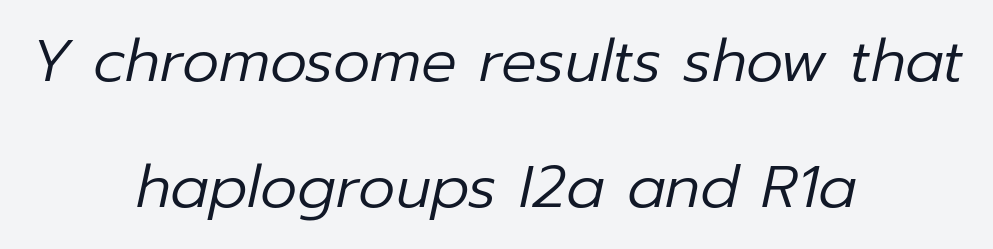
Characters follow at the spacing the type designer built in. Looking at the ascenders, they clearly lean. Spacing verdict: proportional, widths tailored to each character. Typeset on center — no edge is straight. Has an underline been added? It has not.
